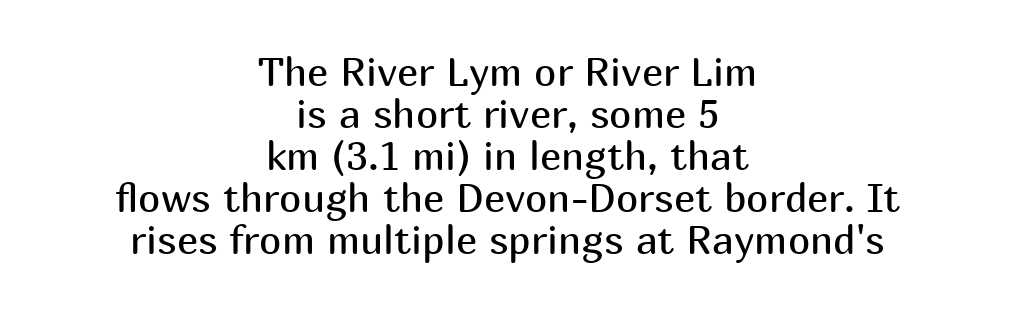
Q: Is the text bold? A: No.
Q: Is the text italic (slanted)? A: No, it is upright.
Q: Is the typeface a serif or a sans-serif typeface? A: Sans-serif.
Q: Is the text underlined? A: No.
Q: How is the paragraph aligned? A: Centered.
Q: Is the spacing between letters normal or unusually wide? A: Normal.
Q: Is the spacing between lines tight, normal or loose? A: Tight.
Q: Width (condensed, normal, or wide)? A: Normal.
Q: Stroke contrast? A: Medium.
Q: x-height? A: Medium.
Q: Monospaced? A: No.
